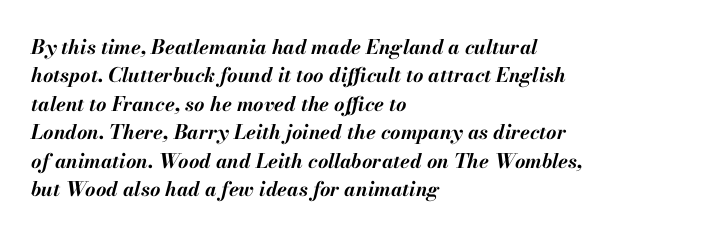
Q: Is the text bold? A: Yes.
Q: Is the text italic (slanted)? A: Yes, it leans right by about 13 degrees.
Q: Is the text underlined? A: No.
Q: How is the paragraph aligned? A: Left-aligned.
Q: Is the spacing between letters normal or unusually wide? A: Normal.
Q: Is the spacing between lines tight, normal or loose? A: Normal.
